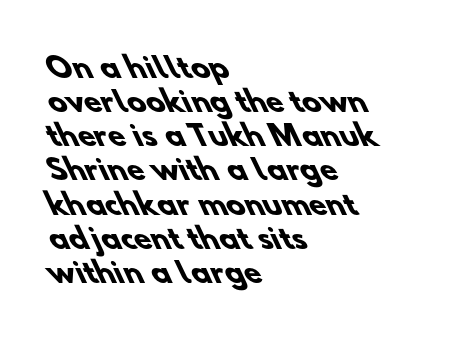
The image shows 28 px heavy sans-serif type; set left-aligned, line spacing 1.22x, normal letter spacing, not underlined; low stroke contrast and a small x-height.
